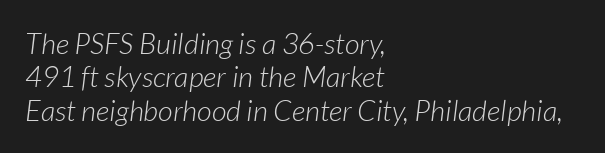
Q: Is the text bold? A: No.
Q: Is the text italic (slanted)? A: Yes, it leans right by about 7 degrees.
Q: Is the text underlined? A: No.
Q: How is the paragraph aligned? A: Left-aligned.
Q: Is the spacing between letters normal or unusually wide? A: Normal.
Q: Is the spacing between lines tight, normal or loose? A: Tight.
Q: Width (condensed, normal, or wide)? A: Normal.
Q: Stroke contrast? A: Low.
Q: x-height? A: Medium.
Q: Monospaced? A: No.
